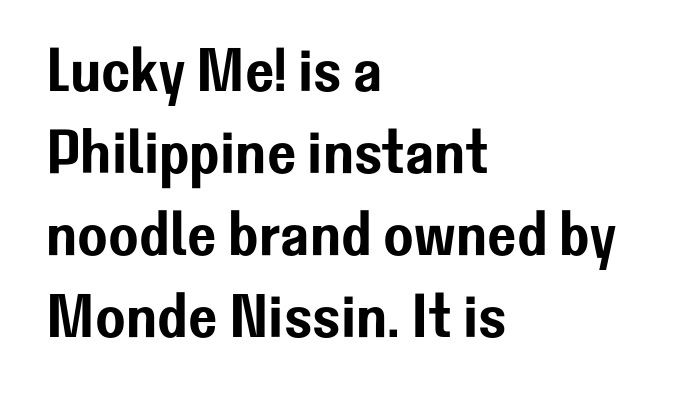
{"serif": "no", "italic": "no", "width": "normal", "stroke_contrast": "low", "x_height": "medium", "monospaced": "no", "underline": "no", "align": "left", "line_spacing": "normal", "line_spacing_ratio": 1.32, "letter_spacing": "normal", "letter_spacing_em": 0.0, "glyph_px": 62}
